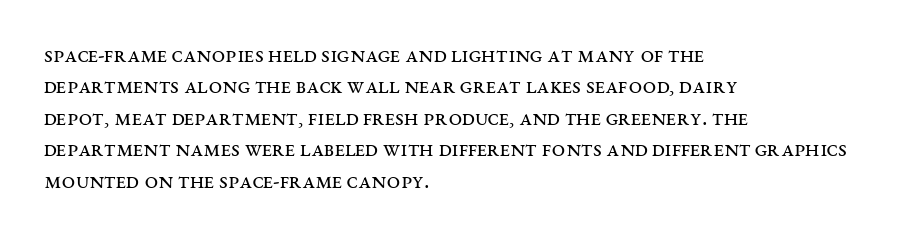
The image shows 24 px text type, upright; set left-aligned, normal line spacing (1.31x), normal letter spacing, not underlined.
